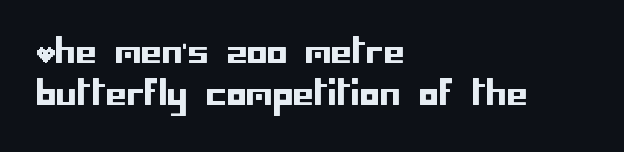
Q: Is the text italic (slanted)? A: No, it is upright.
Q: Is the typeface a serif or a sans-serif typeface? A: Sans-serif.
Q: Is the text underlined? A: No.
Q: How is the paragraph aligned? A: Left-aligned.
Q: Is the spacing between letters normal or unusually wide? A: Normal.
Q: Is the spacing between lines tight, normal or loose? A: Normal.
Q: Width (condensed, normal, or wide)? A: Normal.
Q: Stroke contrast? A: Low.
Q: x-height? A: Large.
